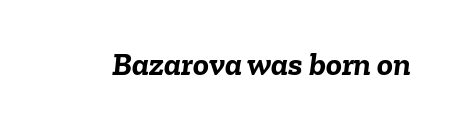
{"italic": "yes", "lean": "right", "slant_degrees": 6, "bold": "yes", "weight": "semibold", "width": "normal", "stroke_contrast": "low", "x_height": "medium", "monospaced": "no", "underline": "no", "letter_spacing": "normal", "letter_spacing_em": 0.0, "glyph_px": 33}
